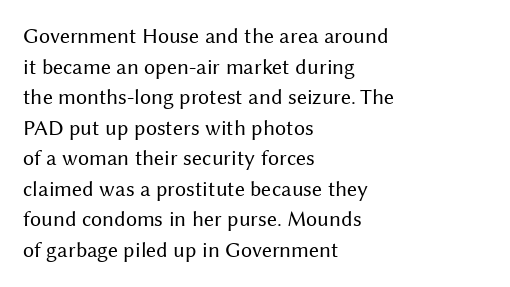
{"italic": "no", "bold": "no", "underline": "no", "align": "left", "line_spacing": "normal", "line_spacing_ratio": 1.39, "letter_spacing": "normal", "letter_spacing_em": 0.0, "glyph_px": 22}
